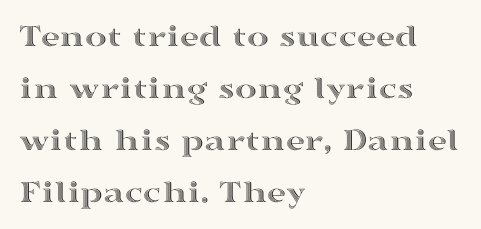
Q: Is the text italic (slanted)? A: No, it is upright.
Q: Is the text underlined? A: No.
Q: How is the paragraph aligned? A: Left-aligned.
Q: Is the spacing between letters normal or unusually wide? A: Normal.
Q: Is the spacing between lines tight, normal or loose? A: Normal.
Q: Width (condensed, normal, or wide)? A: Wide.
Q: x-height? A: Medium.
Q: Monospaced? A: No.
